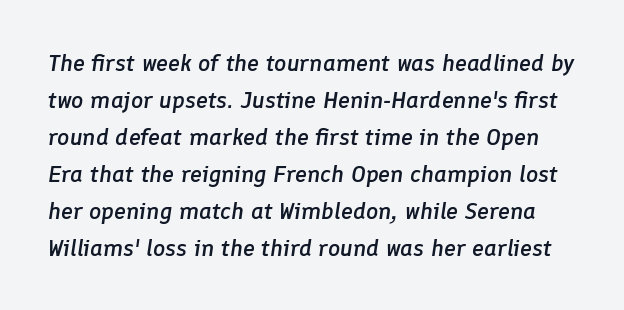
{"italic": "yes", "lean": "right", "slant_degrees": 8, "bold": "semi", "underline": "no", "line_spacing": "normal", "line_spacing_ratio": 1.54, "letter_spacing": "normal", "letter_spacing_em": 0.0, "glyph_px": 24}
